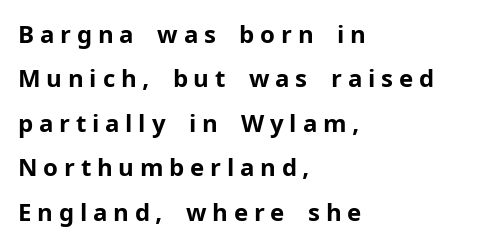
Q: Is the text bold? A: Yes.
Q: Is the text italic (slanted)? A: No, it is upright.
Q: Is the text underlined? A: No.
Q: How is the paragraph aligned? A: Left-aligned.
Q: Is the spacing between letters normal or unusually wide? A: Unusually wide.
